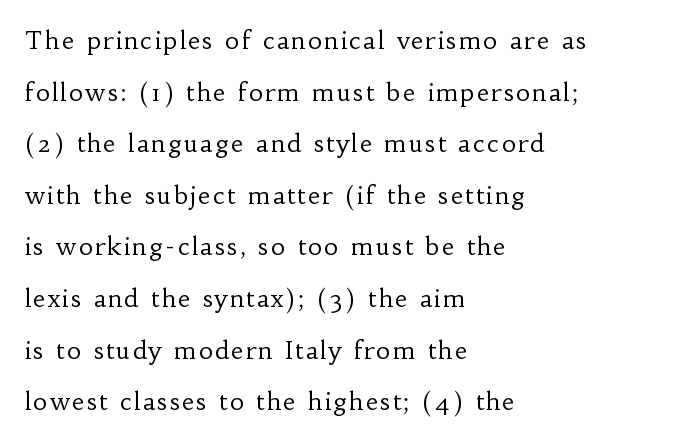
The image shows 24 px text type, upright; set left-aligned, loose line spacing (2.15x), not underlined.
